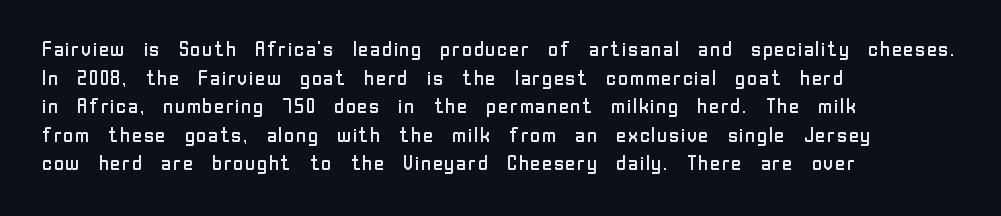
Honestly, the letter spacing is just normal — you wouldn't notice it. Every row of glyphs begins at an identical x-position on the left. The lettering holds an erect, upright posture throughout. A typesetter would call this leading conventional body-copy spacing.
